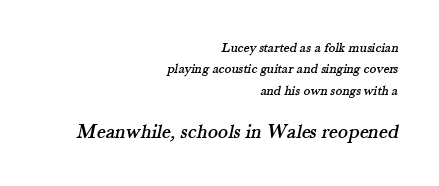
Q: Is the text underlined? A: No.
Q: How is the paragraph aligned? A: Right-aligned.
Q: Is the spacing between letters normal or unusually wide? A: Normal.
Q: Is the spacing between lines tight, normal or loose? A: Normal.
Q: Which block of text is set in a larger size, the first (top) or the second (bottom)? A: The second (bottom) one.
